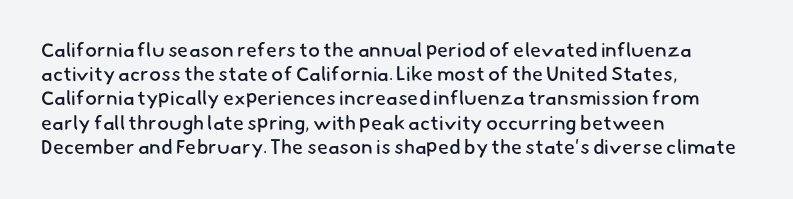
The strokes are not fattened; the text isn't bold. Default kerning and tracking; the words read as compact shapes. One-word summary of the alignment: left. Check under the words: just untouched page.
